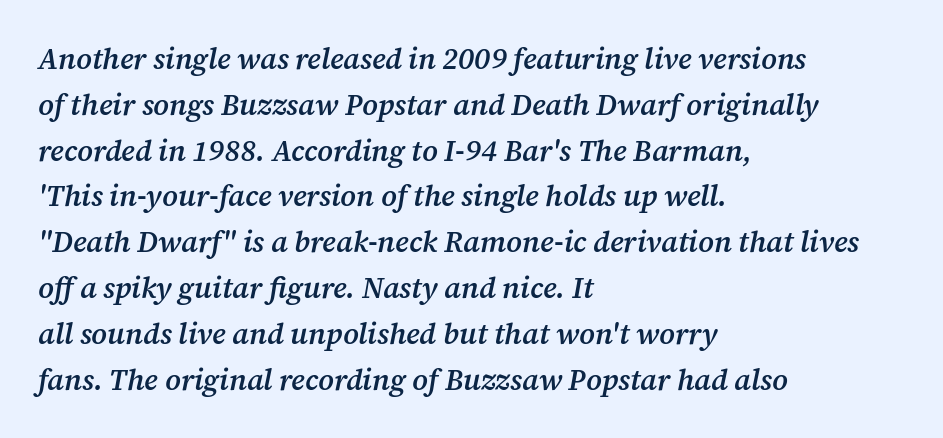
Normally led — the rows are evenly, conventionally spaced. Weight check: semibold — heavier than regular, not quite bold. Default kerning and tracking; the words read as compact shapes. Posture: slanted. Is this a fixed-width face? No — the glyphs have proportional, varying widths.
